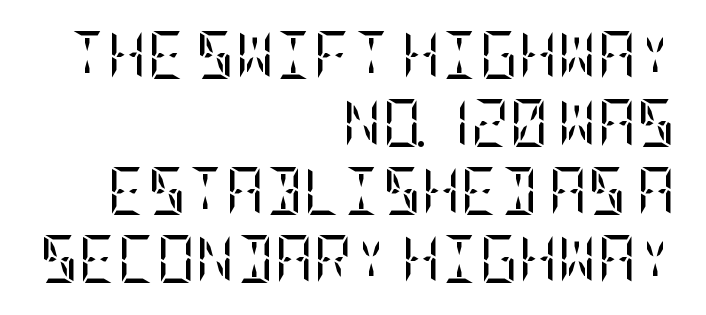
The image shows 48 px regular-weight, condensed serif type, upright; set right-aligned, normal line spacing (1.42x), normal letter spacing, not underlined; low stroke contrast and a large x-height.
